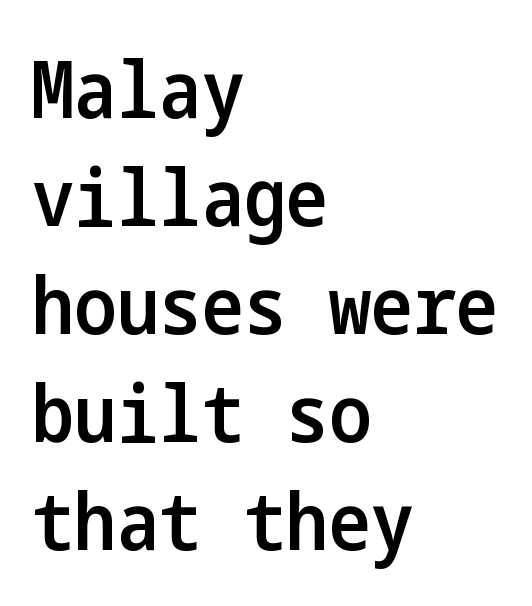
The image shows 80 px semibold, condensed sans-serif type, upright; set left-aligned, normal line spacing (1.35x), normal letter spacing, not underlined; low stroke contrast and a medium x-height.
